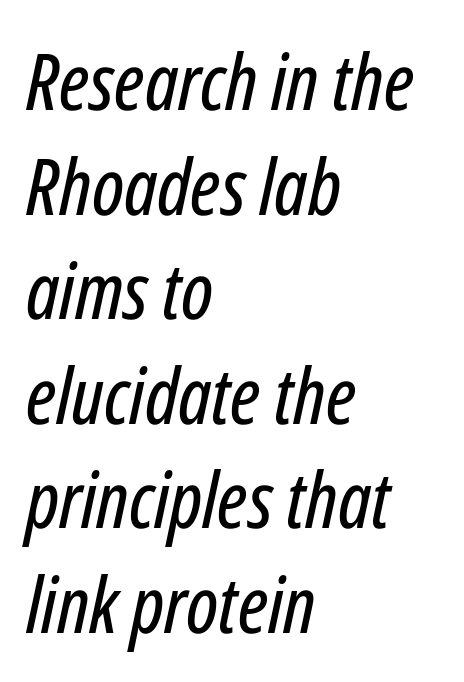
Q: Is the text italic (slanted)? A: Yes, it leans right by about 12 degrees.
Q: Is the text underlined? A: No.
Q: How is the paragraph aligned? A: Left-aligned.
Q: Is the spacing between letters normal or unusually wide? A: Normal.
Q: Is the spacing between lines tight, normal or loose? A: Normal.
Q: Width (condensed, normal, or wide)? A: Condensed.
Q: Stroke contrast? A: Low.
Q: x-height? A: Medium.
Q: Monospaced? A: No.
